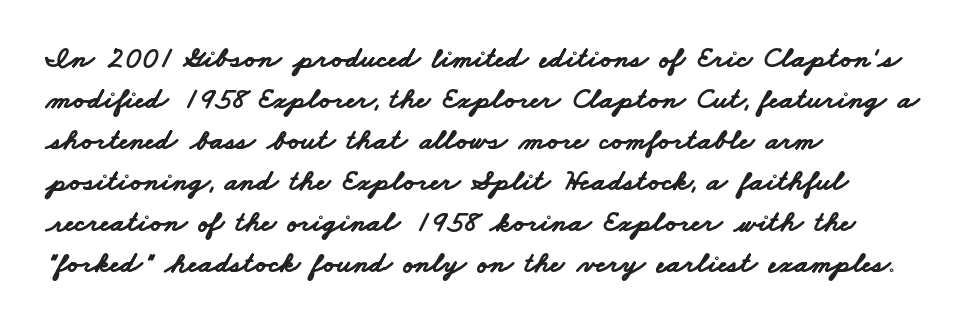
Decoration check: the copy has no underline. Letterform terminals end flat and unadorned throughout the passage. Character widths vary here, with narrow letters taking less room than wide ones. Caption: multi-line text, flush left, ragged right.
